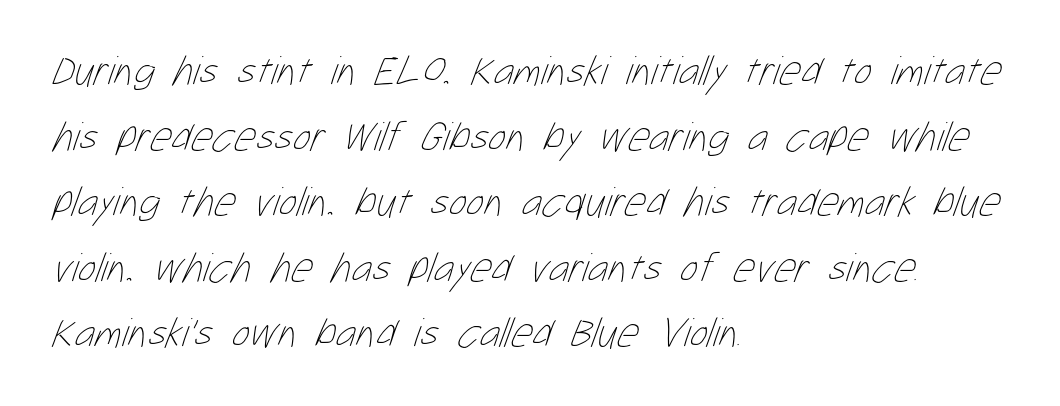
Q: Is the text bold? A: No.
Q: Is the text underlined? A: No.
Q: How is the paragraph aligned? A: Left-aligned.
Q: Is the spacing between letters normal or unusually wide? A: Normal.
Q: Is the spacing between lines tight, normal or loose? A: Normal.
Q: Width (condensed, normal, or wide)? A: Condensed.
Q: Stroke contrast? A: Low.
Q: x-height? A: Medium.
Q: Monospaced? A: No.
